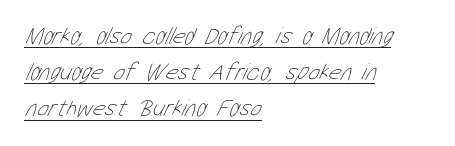
{"bold": "no", "underline": "yes", "align": "left", "line_spacing": "normal", "line_spacing_ratio": 1.51, "letter_spacing": "normal", "letter_spacing_em": 0.0, "glyph_px": 24}
